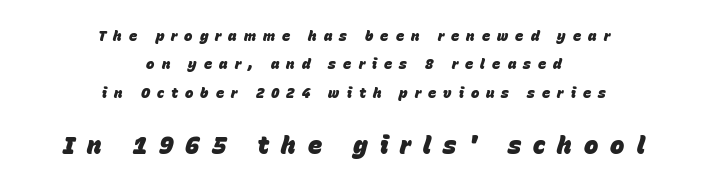
Summary of weight: heavy, a full bold. Type without underlining. Bigger letters appear in the bottom chunk; the top chunk is reduced. The face used here is rendered with a markedly widened letterfit.
